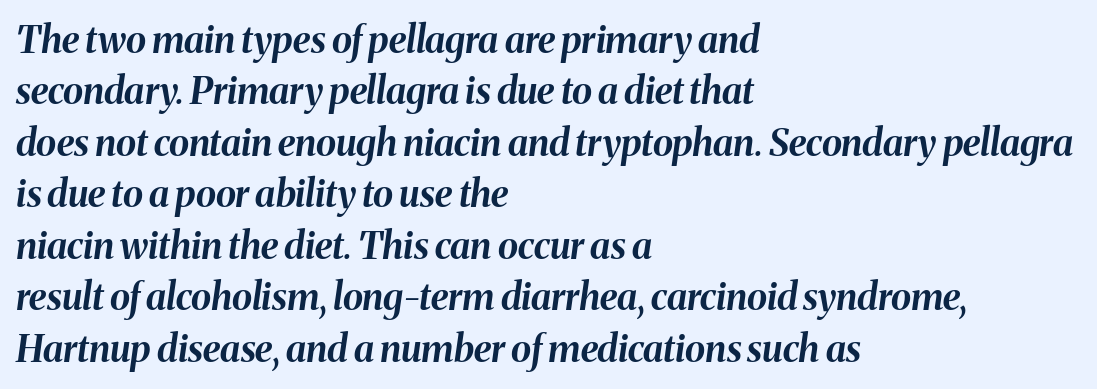
The image shows 37 px bold type, italic (leaning right); set left-aligned, normal line spacing (1.39x), normal letter spacing, not underlined; medium stroke contrast and a medium x-height.
